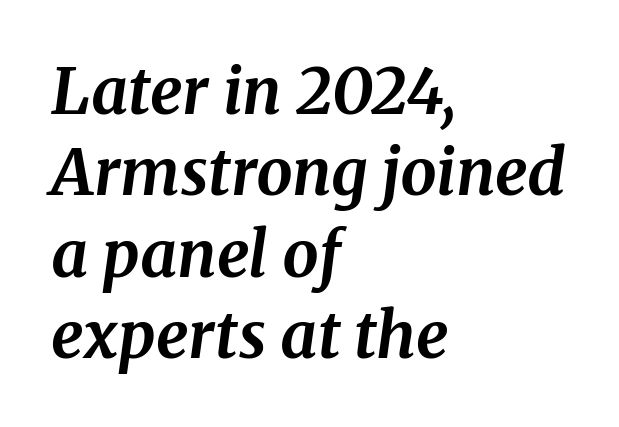
The image shows 64 px bold serif type, italic (leaning right); set left-aligned, normal line spacing (1.27x), normal letter spacing, not underlined; medium stroke contrast and a medium x-height.
